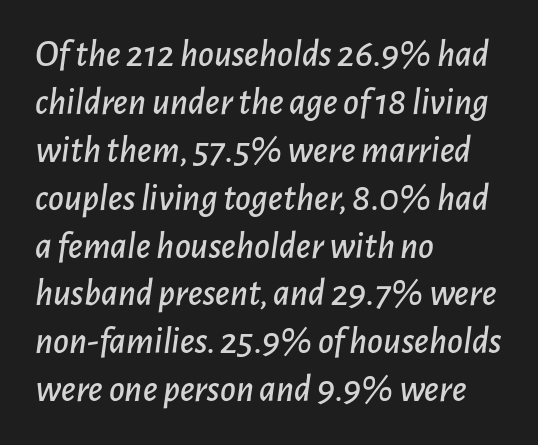
{"italic": "yes", "lean": "right", "slant_degrees": 7, "width": "normal", "stroke_contrast": "low", "x_height": "medium", "monospaced": "no", "underline": "no", "align": "left", "line_spacing": "normal", "line_spacing_ratio": 1.26, "letter_spacing": "normal", "letter_spacing_em": 0.0, "glyph_px": 38}
